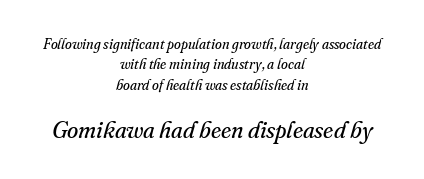
{"italic": "yes", "lean": "right", "slant_degrees": 16, "bold": "no", "underline": "no", "align": "center", "line_spacing": "normal", "line_spacing_ratio": 1.46, "letter_spacing": "normal", "letter_spacing_em": 0.0, "larger_block": "second", "size_ratio": 1.64, "glyph_px": 23}
